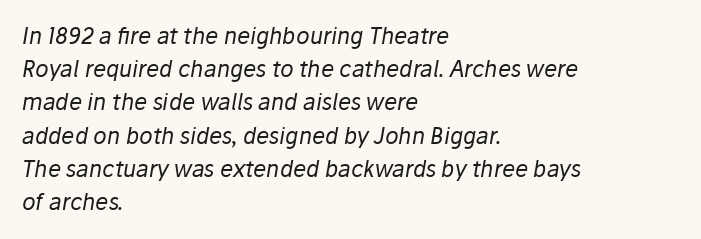
The image shows 22 px text type, italic (leaning right); set left-aligned, normal line spacing (1.51x), normal letter spacing, not underlined.
